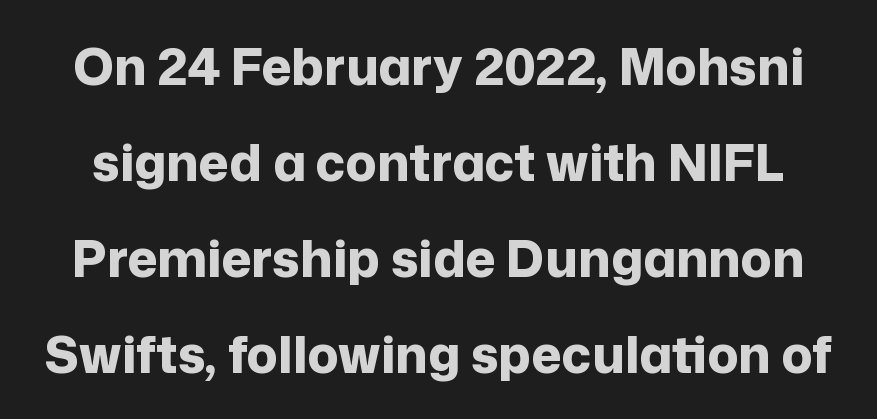
Q: Is the text bold? A: Yes.
Q: Is the text italic (slanted)? A: No, it is upright.
Q: Is the typeface a serif or a sans-serif typeface? A: Sans-serif.
Q: Is the text underlined? A: No.
Q: Is the spacing between letters normal or unusually wide? A: Normal.
Q: Width (condensed, normal, or wide)? A: Normal.
Q: Stroke contrast? A: Low.
Q: x-height? A: Medium.
Q: Monospaced? A: No.
